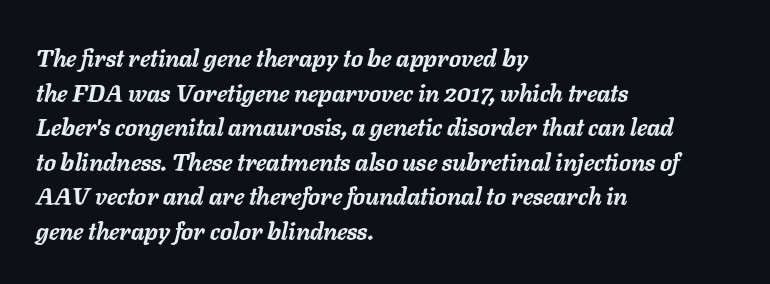
The image shows 24 px bold type, italic (leaning right); set left-aligned, normal line spacing (1.44x), normal letter spacing, not underlined.
